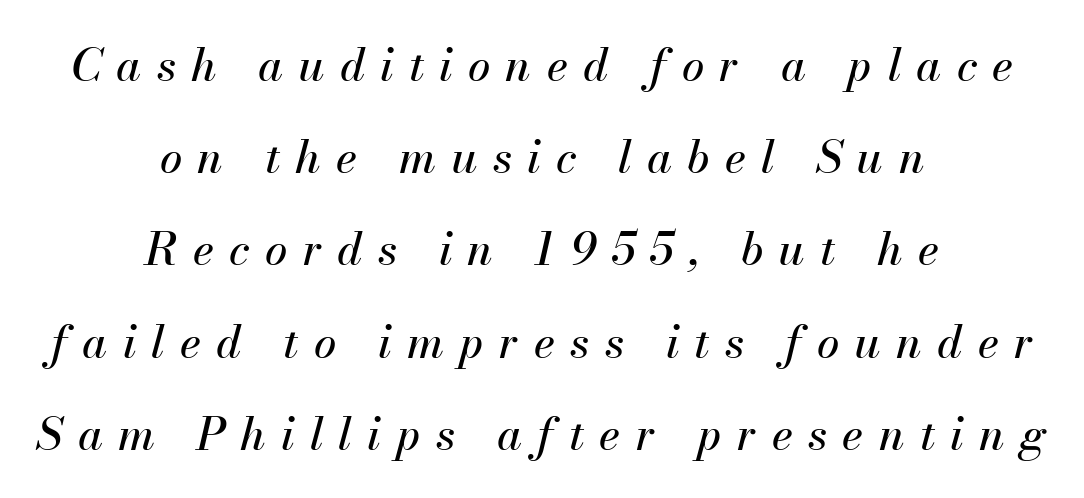
Is this a fixed-width face? No — the glyphs have proportional, varying widths. Substantial extra tracking has been applied to these lines. Slanted lettering throughout. The string is rendered with underlining switched off. Reading down the block, each line starts at a different indent, mirrored at its end.
